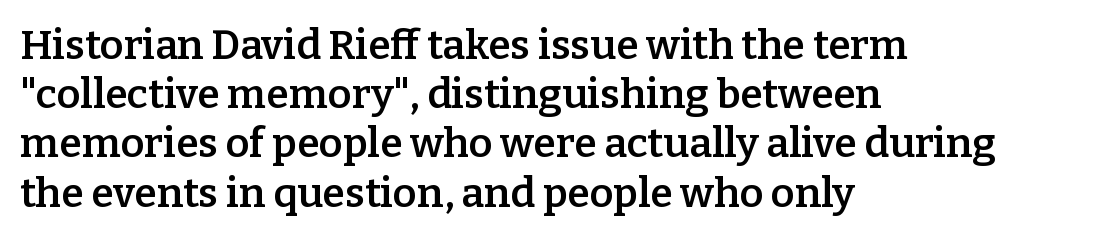
The words here are not underlined. The type family on display is of the serif kind. This sample uses plain, unmodified letter spacing. The letters advance in unequal steps, a hallmark of proportional type.
